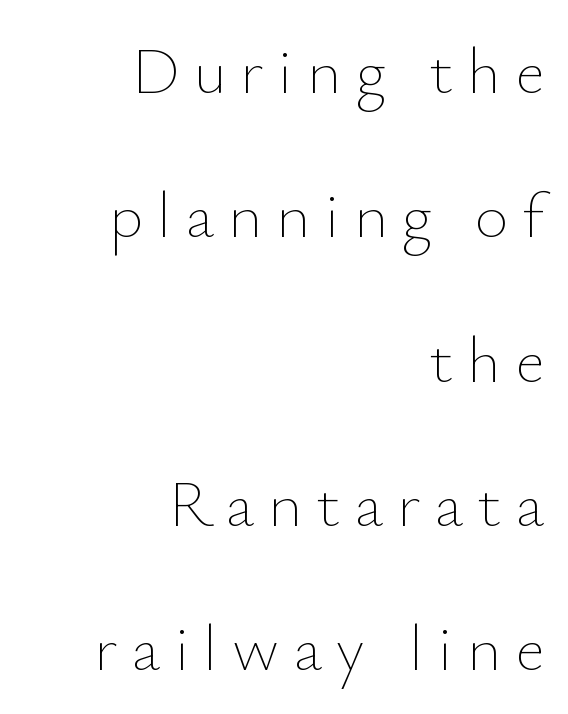
The image shows 65 px thin type, upright; set right-aligned, loose line spacing (2.22x), unusually wide letter spacing (+0.21 em), not underlined; low stroke contrast and a small x-height.
